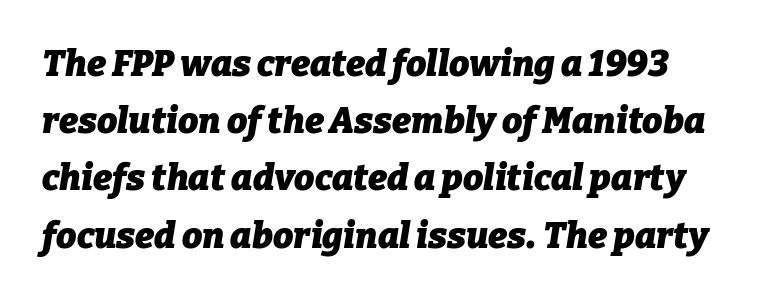
{"italic": "yes", "lean": "right", "slant_degrees": 9, "bold": "yes", "weight": "heavy", "width": "normal", "stroke_contrast": "low", "x_height": "medium", "monospaced": "no", "underline": "no", "line_spacing": "normal", "line_spacing_ratio": 1.59, "letter_spacing": "normal", "letter_spacing_em": 0.0, "glyph_px": 36}
